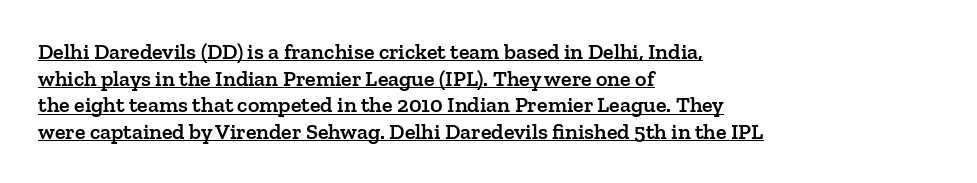
The image shows 22 px text type, upright; set left-aligned, line spacing 1.21x, normal letter spacing, underlined.
